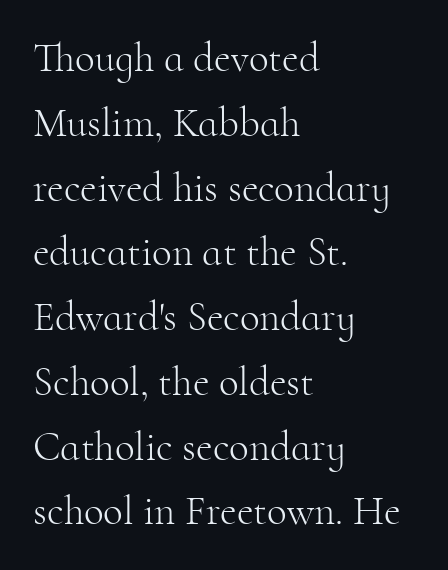
Reading down the column, the eye jumps a familiar distance to each next line. The weight would be labelled regular, book, light, or lighter still. Vertical strokes here are truly vertical. Does the type have serifs? Yes, each stem ends in a small foot. The gap between lines stays unmarked. Between one letter and the next there's only the usual sliver of space.
